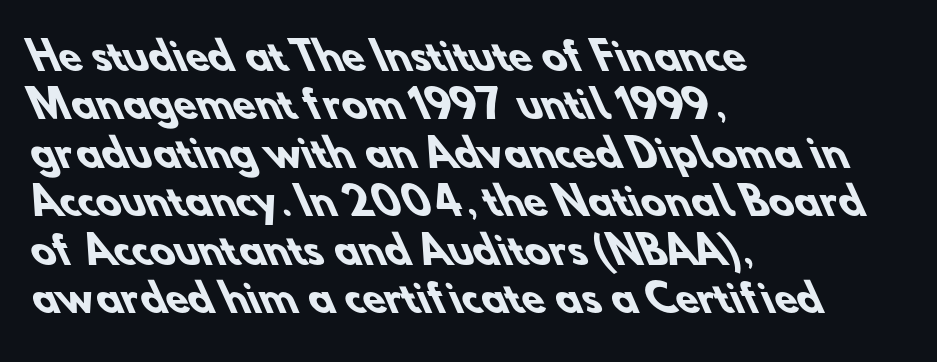
Interline gaps are of average width in this sample. Honestly, there is no underline to notice here at all. Every row of glyphs begins at an identical x-position on the left. Proportional: the letters do not fall into vertical columns. Observe the ordinary spacing: letters are neighbours, not strangers.
